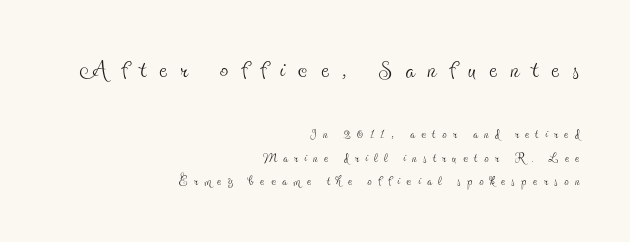
{"serif": "yes", "bold": "no", "weight": "thin", "width": "condensed", "x_height": "small", "monospaced": "no", "underline": "no", "align": "right", "line_spacing": "normal", "line_spacing_ratio": 1.38, "letter_spacing": "wide", "letter_spacing_em": 0.39, "larger_block": "first", "size_ratio": 2.0, "glyph_px": 34}
